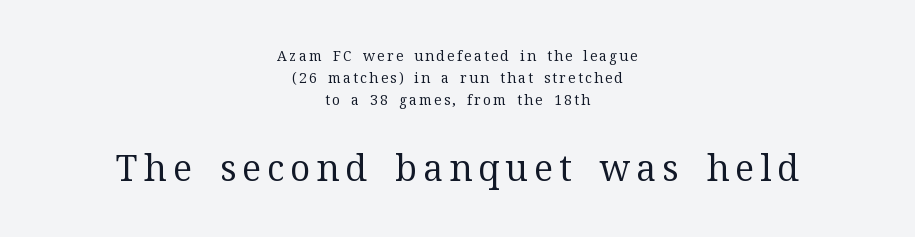
Q: Is the text bold? A: No.
Q: Is the text italic (slanted)? A: No, it is upright.
Q: Is the typeface a serif or a sans-serif typeface? A: Serif.
Q: Is the text underlined? A: No.
Q: How is the paragraph aligned? A: Centered.
Q: Is the spacing between lines tight, normal or loose? A: Normal.
Q: Which block of text is set in a larger size, the first (top) or the second (bottom)? A: The second (bottom) one.
Q: Width (condensed, normal, or wide)? A: Normal.
Q: Stroke contrast? A: Medium.
Q: x-height? A: Medium.
Q: Monospaced? A: No.
